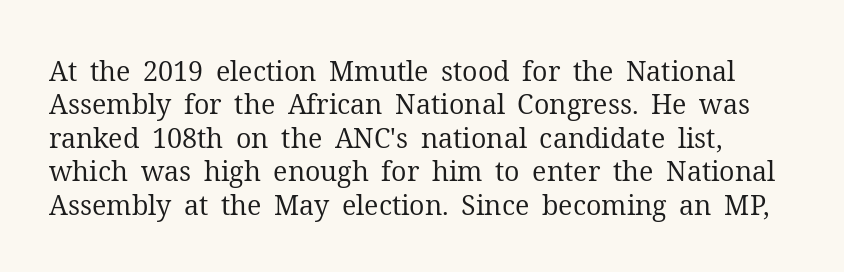
The image shows 27 px text type, upright; set line spacing 1.24x, normal letter spacing, not underlined.
